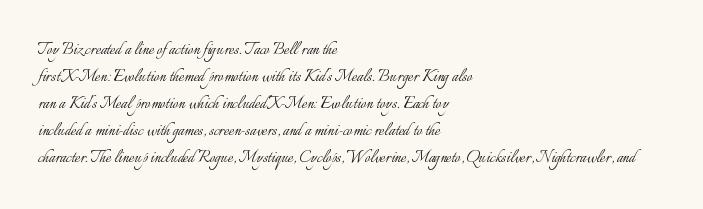
The image shows 20 px text type; set left-aligned, normal line spacing (1.35x), normal letter spacing, not underlined.
